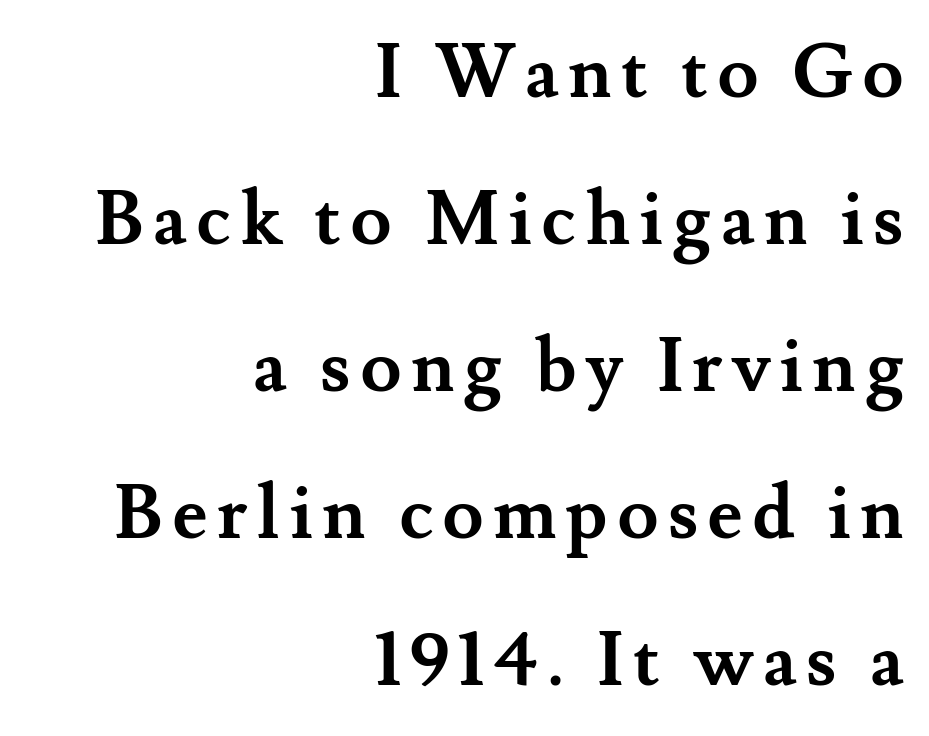
Q: Is the text bold? A: Yes.
Q: Is the text italic (slanted)? A: No, it is upright.
Q: Is the typeface a serif or a sans-serif typeface? A: Serif.
Q: Is the text underlined? A: No.
Q: How is the paragraph aligned? A: Right-aligned.
Q: Is the spacing between lines tight, normal or loose? A: Loose.
Q: Width (condensed, normal, or wide)? A: Normal.
Q: Stroke contrast? A: Medium.
Q: x-height? A: Small.
Q: Monospaced? A: No.
